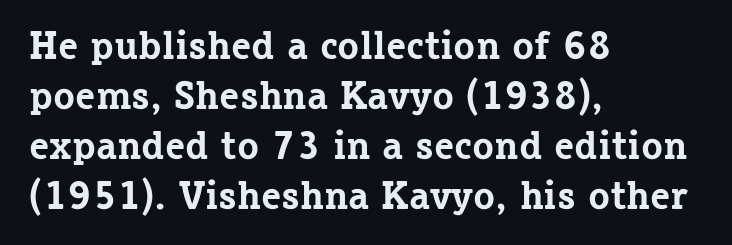
{"serif": "yes", "italic": "no", "bold": "yes", "weight": "bold", "width": "normal", "stroke_contrast": "low", "x_height": "medium", "monospaced": "no", "underline": "no", "align": "left", "line_spacing": "normal", "line_spacing_ratio": 1.25, "letter_spacing": "normal", "letter_spacing_em": 0.0, "glyph_px": 40}
